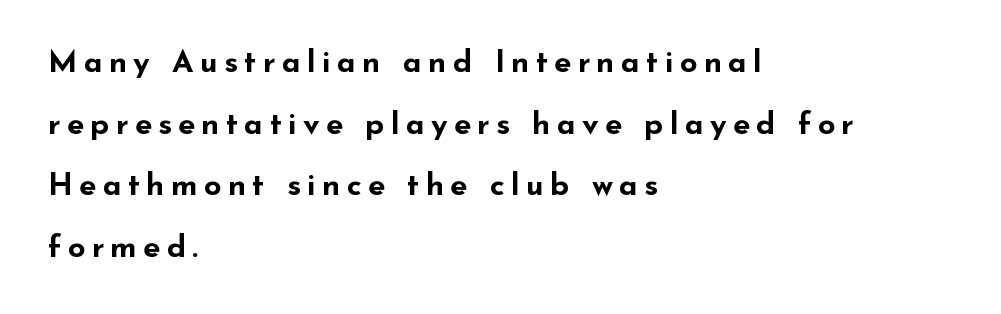
Q: Is the text bold? A: Yes.
Q: Is the text italic (slanted)? A: No, it is upright.
Q: Is the typeface a serif or a sans-serif typeface? A: Sans-serif.
Q: Is the text underlined? A: No.
Q: How is the paragraph aligned? A: Left-aligned.
Q: Is the spacing between letters normal or unusually wide? A: Unusually wide.
Q: Is the spacing between lines tight, normal or loose? A: Loose.
Q: Width (condensed, normal, or wide)? A: Wide.
Q: Stroke contrast? A: Low.
Q: x-height? A: Small.
Q: Monospaced? A: No.
